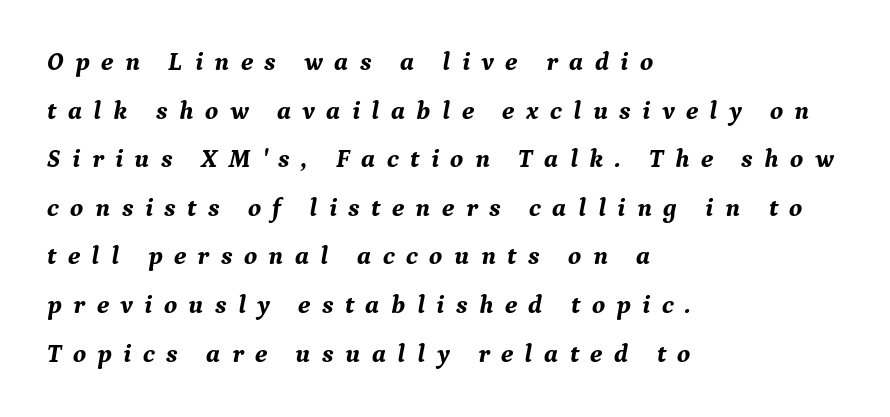
{"italic": "yes", "lean": "right", "slant_degrees": 9, "bold": "yes", "underline": "no", "align": "left", "line_spacing_ratio": 1.87, "letter_spacing": "wide", "letter_spacing_em": 0.44, "glyph_px": 26}
